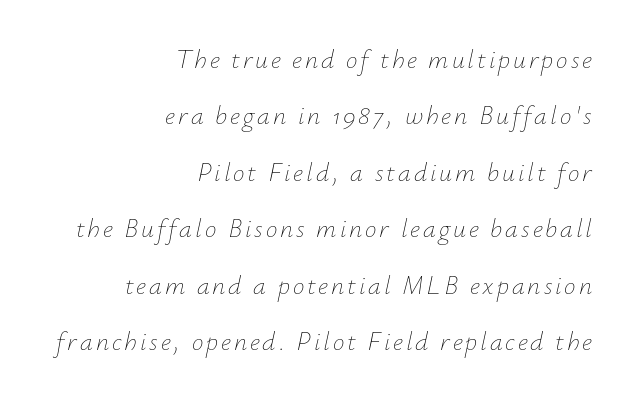
{"italic": "yes", "lean": "right", "slant_degrees": 12, "bold": "no", "underline": "no", "align": "right", "line_spacing": "loose", "line_spacing_ratio": 2.17, "glyph_px": 26}
